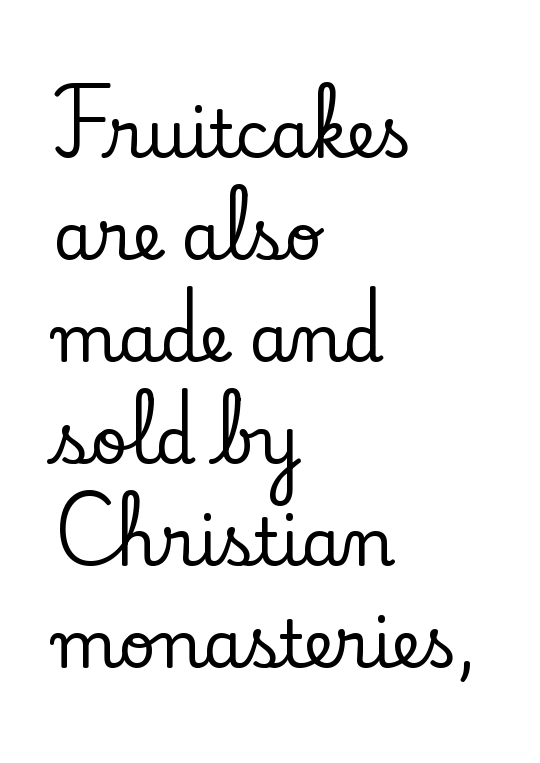
Q: Is the text italic (slanted)? A: No, it is upright.
Q: Is the typeface a serif or a sans-serif typeface? A: Serif.
Q: Is the text underlined? A: No.
Q: How is the paragraph aligned? A: Left-aligned.
Q: Is the spacing between letters normal or unusually wide? A: Normal.
Q: Is the spacing between lines tight, normal or loose? A: Normal.
Q: Width (condensed, normal, or wide)? A: Normal.
Q: Stroke contrast? A: Low.
Q: x-height? A: Small.
Q: Monospaced? A: No.
